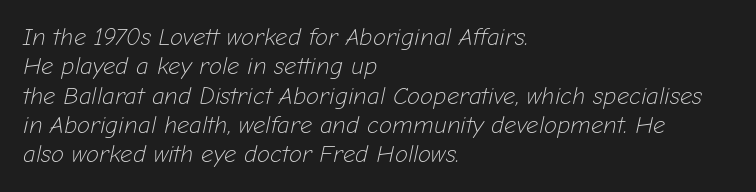
The letters sit at their default tracking, neither squeezed nor spread. The typesetter chose a ragged-right arrangement here. Does the lettering tilt? It does — this is italic. Any mark beneath the type? The region is blank.
